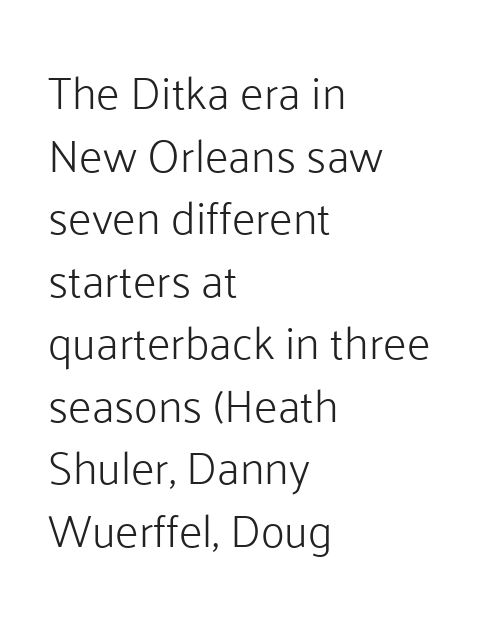
The glyphs in this specimen are sans serif. Posture: straight, roman, zero tilt. No chunkiness to these letters — they're not bold. The paragraph shown leans on its left margin.
